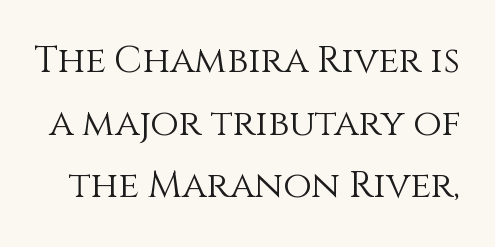
These lines are rendered in a variable-pitch font. This rendering leaves character spacing at its baseline value. A light-to-regular cut is what we see here. Posture: vertical. Descender tails drop into unmarked territory.
